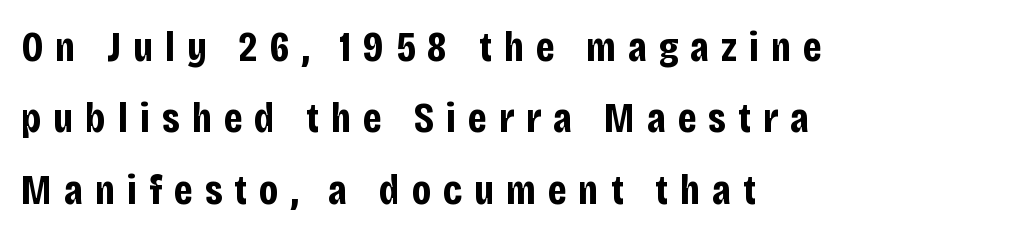
Q: Is the text bold? A: Yes.
Q: Is the text italic (slanted)? A: No, it is upright.
Q: Is the typeface a serif or a sans-serif typeface? A: Sans-serif.
Q: Is the text underlined? A: No.
Q: How is the paragraph aligned? A: Left-aligned.
Q: Is the spacing between letters normal or unusually wide? A: Unusually wide.
Q: Is the spacing between lines tight, normal or loose? A: Normal.
Q: Width (condensed, normal, or wide)? A: Condensed.
Q: Stroke contrast? A: Low.
Q: x-height? A: Large.
Q: Monospaced? A: No.
